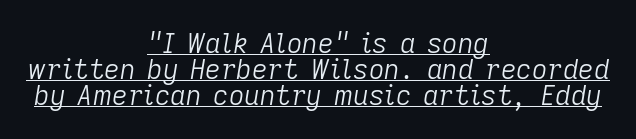
{"italic": "yes", "lean": "right", "slant_degrees": 9, "bold": "no", "underline": "yes", "align": "center", "line_spacing": "tight", "line_spacing_ratio": 0.96, "letter_spacing": "normal", "letter_spacing_em": 0.0, "glyph_px": 27}
